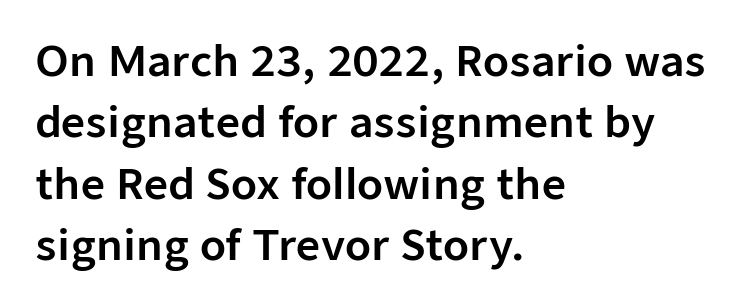
{"serif": "no", "italic": "no", "width": "normal", "stroke_contrast": "low", "x_height": "medium", "monospaced": "no", "underline": "no", "align": "left", "line_spacing": "normal", "line_spacing_ratio": 1.46, "letter_spacing": "normal", "letter_spacing_em": 0.0, "glyph_px": 42}
